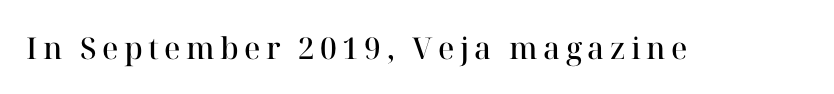
Q: Is the text bold? A: Semi-bold.
Q: Is the text italic (slanted)? A: No, it is upright.
Q: Is the typeface a serif or a sans-serif typeface? A: Serif.
Q: Is the text underlined? A: No.
Q: Width (condensed, normal, or wide)? A: Normal.
Q: Stroke contrast? A: High.
Q: x-height? A: Medium.
Q: Monospaced? A: No.
